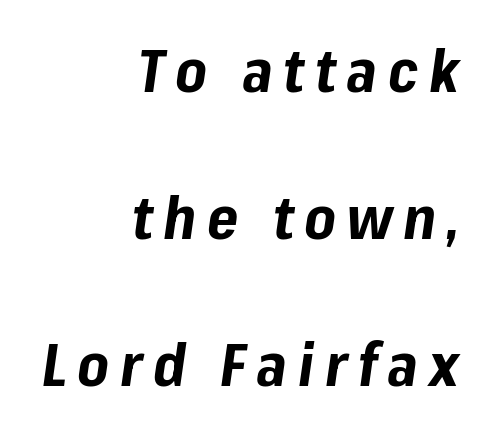
{"italic": "yes", "lean": "right", "slant_degrees": 8, "bold": "yes", "weight": "bold", "width": "normal", "stroke_contrast": "low", "x_height": "medium", "monospaced": "no", "underline": "no", "align": "right", "line_spacing": "loose", "line_spacing_ratio": 2.45, "glyph_px": 60}
